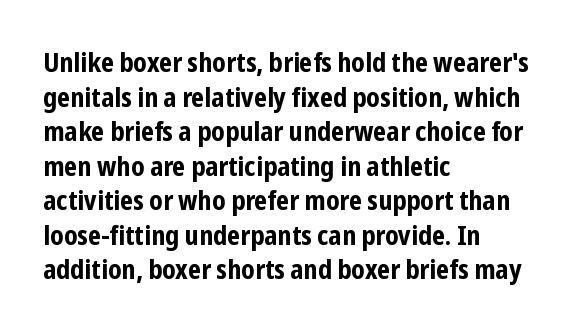
Compared with typical body copy, the letter spacing here is the same. The setting favours the left margin, as ordinary paragraphs usually do. Heft: maximum for text — a bold. Beneath every word, the page is bare. Successive baselines arrive at the customary interval. These lines were composed using upright roman letters.
